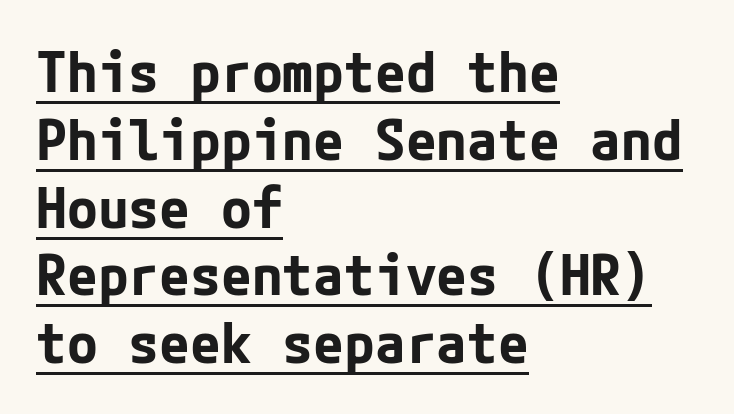
The image shows 56 px bold sans-serif type, upright; set left-aligned, line spacing 1.21x, normal letter spacing, underlined; low stroke contrast and a medium x-height.
